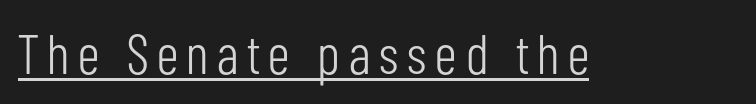
Decoration check: the copy is underlined. Vertical stems look standard width or narrower in stroke. These lines are composed in type without serifs. The typography opts for an upright posture over an oblique one. Do the characters align in a grid? No, the font is proportional.
